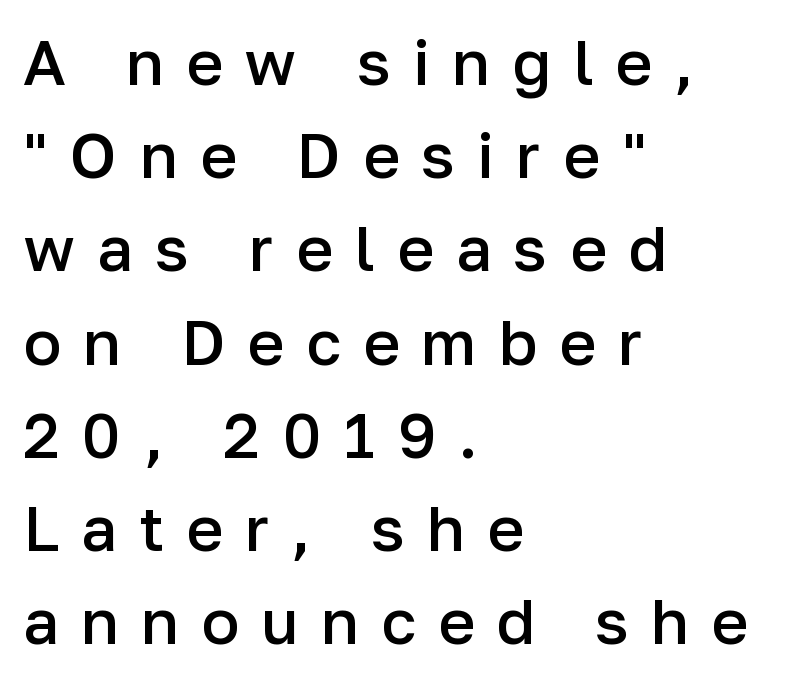
The type is letterspaced generously, with wide tracking. Font category for this specimen: sans-serif. One glance says typical: line gaps are just what's usual. The passage shown is semibold, sitting just below true bold. The lettering holds an erect, upright posture throughout.
